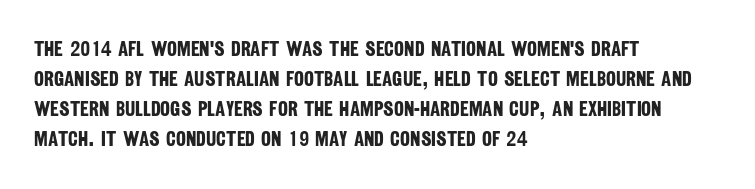
Q: Is the text bold? A: Yes.
Q: Is the text underlined? A: No.
Q: How is the paragraph aligned? A: Left-aligned.
Q: Is the spacing between letters normal or unusually wide? A: Normal.
Q: Is the spacing between lines tight, normal or loose? A: Normal.
